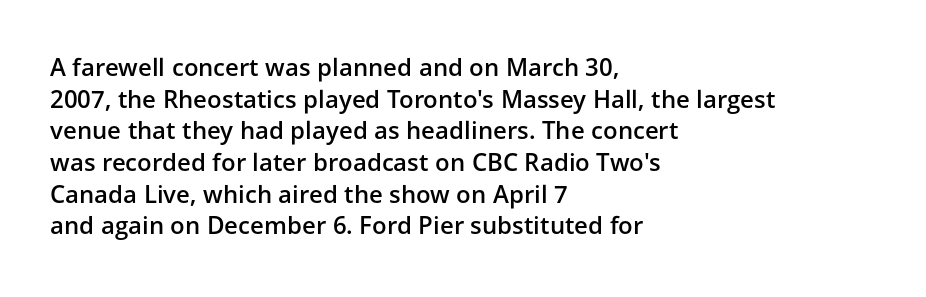
Q: Is the text bold? A: Semi-bold.
Q: Is the text italic (slanted)? A: No, it is upright.
Q: Is the text underlined? A: No.
Q: How is the paragraph aligned? A: Left-aligned.
Q: Is the spacing between letters normal or unusually wide? A: Normal.
Q: Is the spacing between lines tight, normal or loose? A: Normal.
